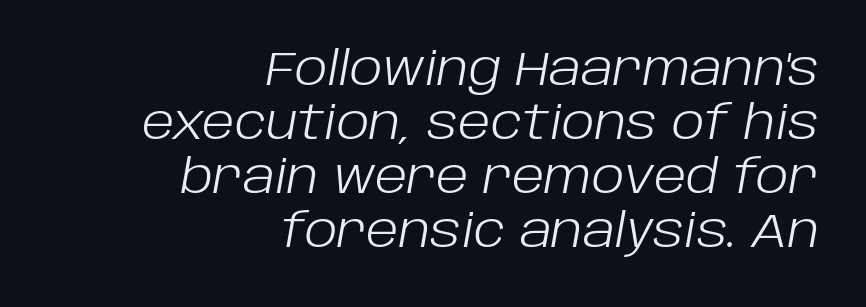
Q: Is the text bold? A: No.
Q: Is the text italic (slanted)? A: Yes, it leans right by about 10 degrees.
Q: Is the text underlined? A: No.
Q: How is the paragraph aligned? A: Right-aligned.
Q: Is the spacing between letters normal or unusually wide? A: Normal.
Q: Is the spacing between lines tight, normal or loose? A: Tight.
Q: Width (condensed, normal, or wide)? A: Normal.
Q: Stroke contrast? A: Low.
Q: x-height? A: Large.
Q: Monospaced? A: No.
